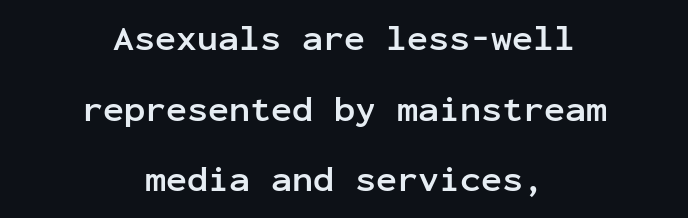
A typesetter would mark this as roman, not italic. Spacing between characters is what you'd get straight out of the box. Heavy, bold letterforms. Compared with typical paragraphs, the rows here are farther apart.
